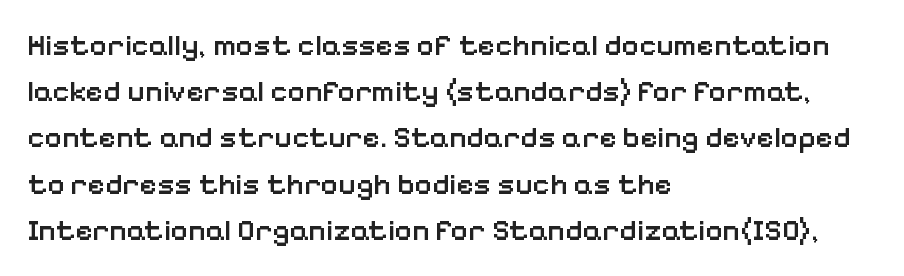
The image shows 30 px semibold sans-serif type, upright; set left-aligned, normal line spacing (1.54x), normal letter spacing, not underlined; low stroke contrast and a medium x-height.
